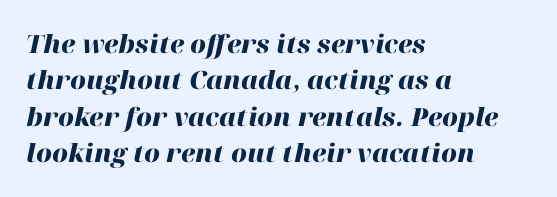
The image shows 25 px bold type, italic (leaning right); set left-aligned, normal line spacing (1.46x), normal letter spacing, not underlined.
